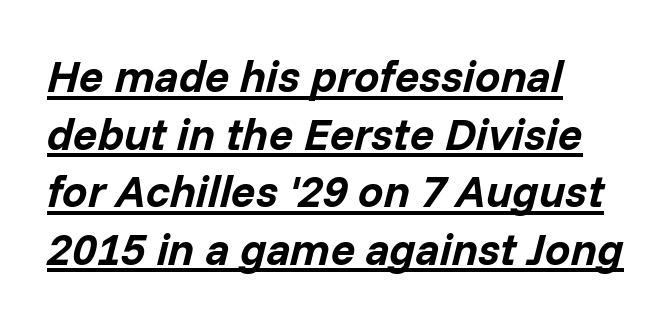
{"italic": "yes", "lean": "right", "slant_degrees": 14, "bold": "yes", "weight": "bold", "width": "normal", "stroke_contrast": "low", "x_height": "medium", "monospaced": "no", "underline": "yes", "align": "left", "line_spacing": "normal", "line_spacing_ratio": 1.28, "letter_spacing": "normal", "letter_spacing_em": 0.0, "glyph_px": 45}
